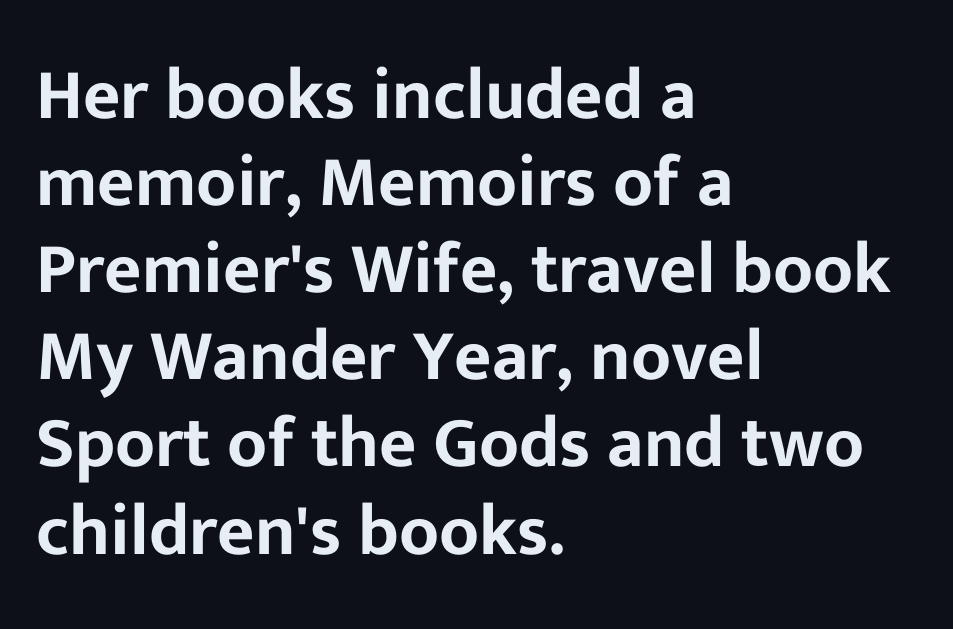
The passage shown is typeset with a sans-serif family. The passage shown is not underscored anywhere. Think of a printed novel: that variable character pitch is what you see here. Nope, not italic — everything's standing straight.
